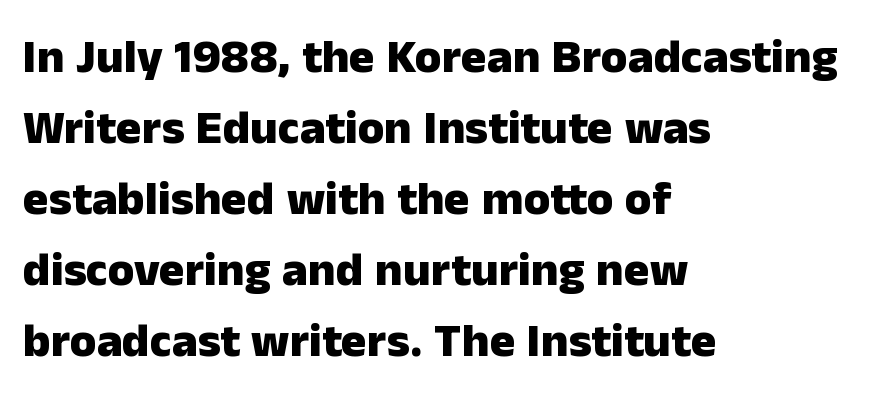
The image shows 48 px heavy sans-serif type, upright; set left-aligned, normal line spacing (1.48x), normal letter spacing, not underlined; low stroke contrast and a medium x-height.
